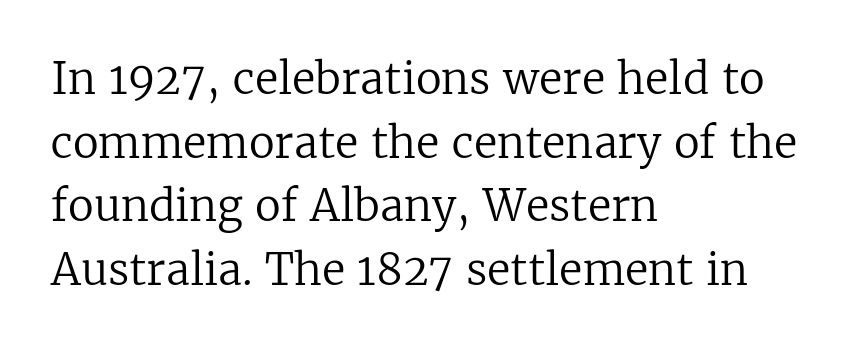
Q: Is the text bold? A: No.
Q: Is the text italic (slanted)? A: No, it is upright.
Q: Is the typeface a serif or a sans-serif typeface? A: Serif.
Q: Is the text underlined? A: No.
Q: How is the paragraph aligned? A: Left-aligned.
Q: Is the spacing between letters normal or unusually wide? A: Normal.
Q: Is the spacing between lines tight, normal or loose? A: Normal.
Q: Width (condensed, normal, or wide)? A: Normal.
Q: Stroke contrast? A: Low.
Q: x-height? A: Medium.
Q: Monospaced? A: No.
